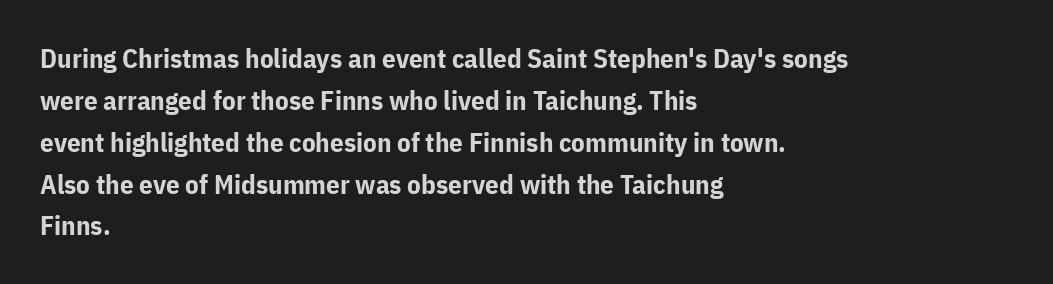
The face used here has the dense, thick strokes of a bold. Students, observe: this is what conventionally led text looks like. Notice how the stems are strictly vertical — no italics here. The setting favours the left margin, as ordinary paragraphs usually do.
